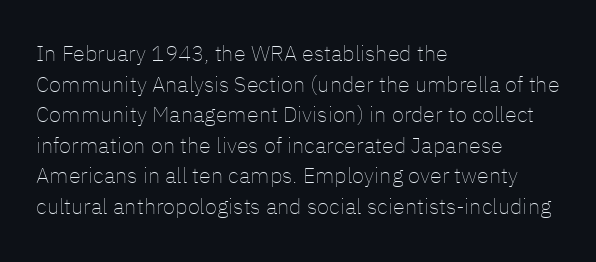
Q: Is the text bold? A: No.
Q: Is the text italic (slanted)? A: No, it is upright.
Q: Is the text underlined? A: No.
Q: How is the paragraph aligned? A: Left-aligned.
Q: Is the spacing between letters normal or unusually wide? A: Normal.
Q: Is the spacing between lines tight, normal or loose? A: Normal.
